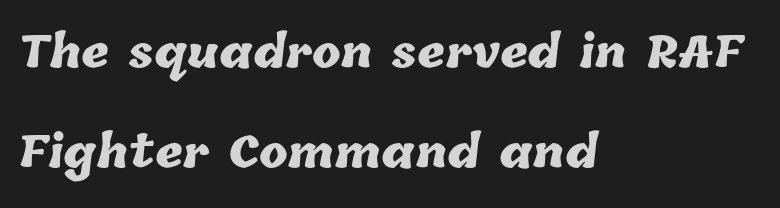
The image shows 43 px heavy type; set left-aligned, loose line spacing (2.33x), normal letter spacing, not underlined; low stroke contrast and a medium x-height.
